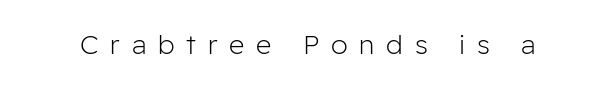
{"italic": "no", "bold": "no", "underline": "no", "letter_spacing": "wide", "letter_spacing_em": 0.44, "glyph_px": 27}
